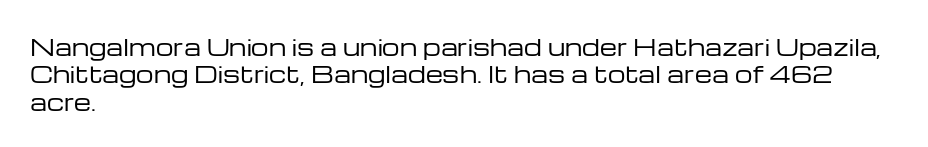
Q: Is the text bold? A: No.
Q: Is the text italic (slanted)? A: No, it is upright.
Q: Is the text underlined? A: No.
Q: How is the paragraph aligned? A: Left-aligned.
Q: Is the spacing between letters normal or unusually wide? A: Normal.
Q: Is the spacing between lines tight, normal or loose? A: Normal.
